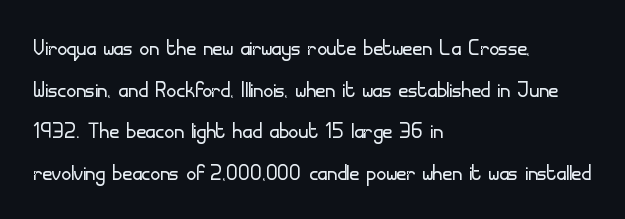
The image shows 27 px text type, upright; set left-aligned, normal line spacing (1.54x), normal letter spacing, not underlined.
